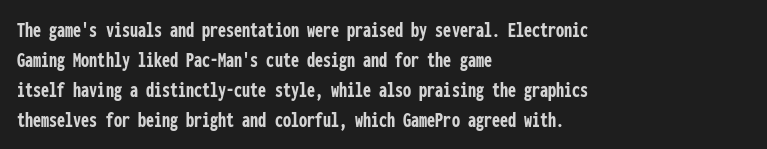
{"italic": "no", "bold": "yes", "underline": "no", "align": "left", "line_spacing": "normal", "line_spacing_ratio": 1.3, "letter_spacing": "normal", "letter_spacing_em": 0.0, "glyph_px": 23}
